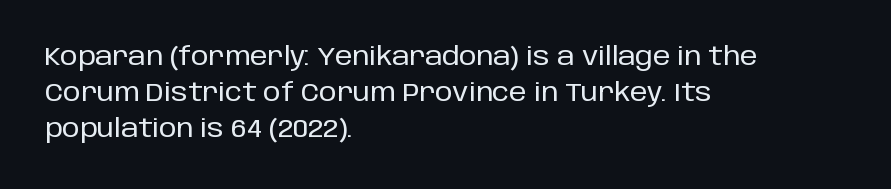
Q: Is the text italic (slanted)? A: No, it is upright.
Q: Is the text underlined? A: No.
Q: How is the paragraph aligned? A: Left-aligned.
Q: Is the spacing between letters normal or unusually wide? A: Normal.
Q: Is the spacing between lines tight, normal or loose? A: Normal.
